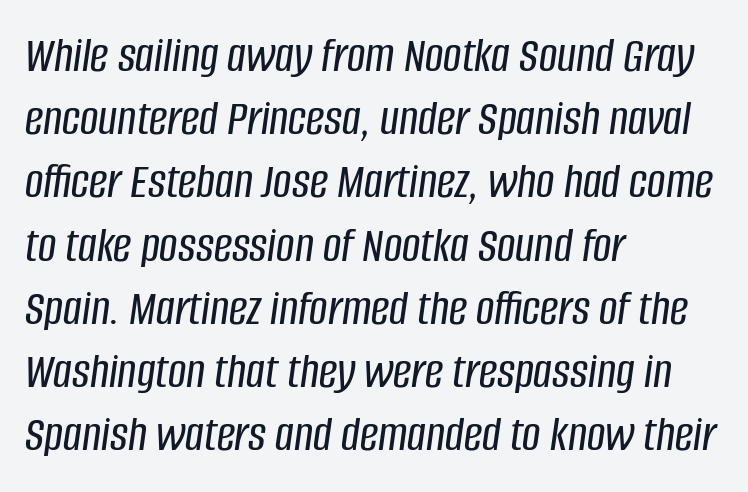
Layout note: lines flush left. The rendering keeps characters at their native spacing. Bare-footed words on every line. Think of a printed novel: that variable character pitch is what you see here. Emphasis-style slanted type is in use.
